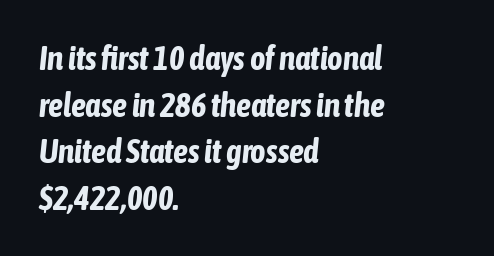
{"italic": "yes", "lean": "right", "slant_degrees": 6, "bold": "yes", "weight": "bold", "width": "condensed", "stroke_contrast": "low", "x_height": "medium", "monospaced": "no", "underline": "no", "align": "left", "line_spacing": "normal", "line_spacing_ratio": 1.41, "letter_spacing": "normal", "letter_spacing_em": 0.0, "glyph_px": 33}
